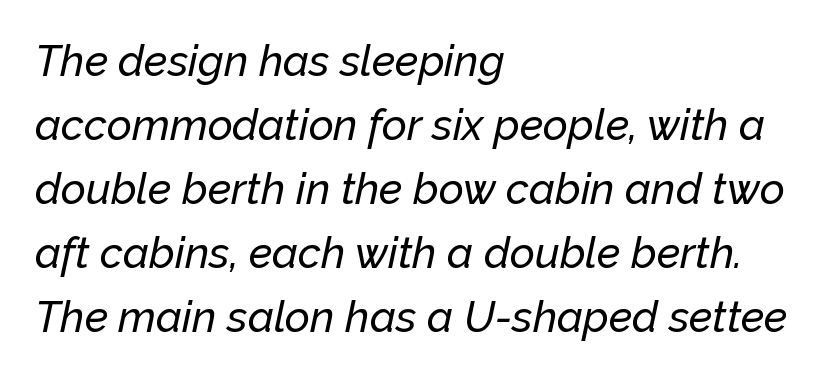
This is oblique type, the kind used for emphasis or titles. The baseline area is clear. The passage shown is typed in a proportional face where columns would drift. Which margin do the lines hug? The left one — the right edge is uneven.
